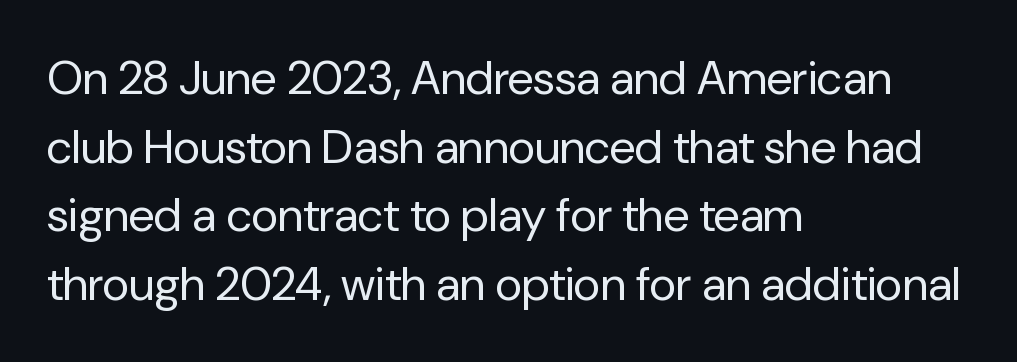
The image shows 47 px regular-weight sans-serif type, upright; set left-aligned, normal line spacing (1.46x), normal letter spacing, not underlined; low stroke contrast and a medium x-height.
